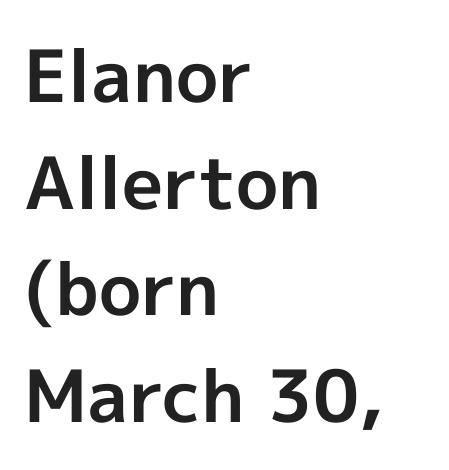
Stroke thickness is high; the sample reads as a true bold. Unlike a traditional serif, this face leaves its strokes unadorned. Regarding leading, the lines here are spaced in the standard way. These lines were composed using upright roman letters. The area under the type is left untouched.
